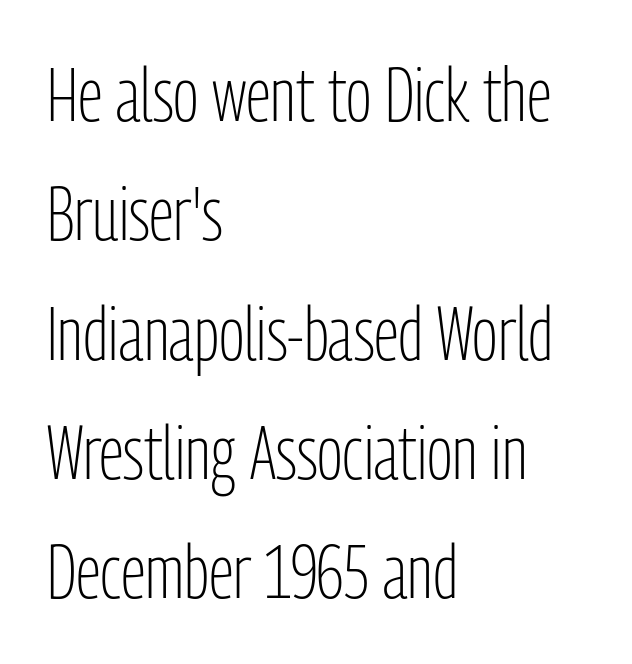
The image shows 76 px light, condensed sans-serif type, upright; set left-aligned, normal line spacing (1.57x), normal letter spacing, not underlined; low stroke contrast and a medium x-height.
